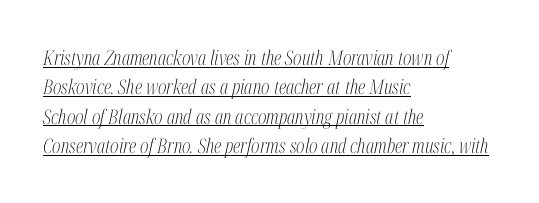
Q: Is the text bold? A: No.
Q: Is the text italic (slanted)? A: Yes, it leans right by about 12 degrees.
Q: Is the text underlined? A: Yes.
Q: How is the paragraph aligned? A: Left-aligned.
Q: Is the spacing between letters normal or unusually wide? A: Normal.
Q: Is the spacing between lines tight, normal or loose? A: Normal.
